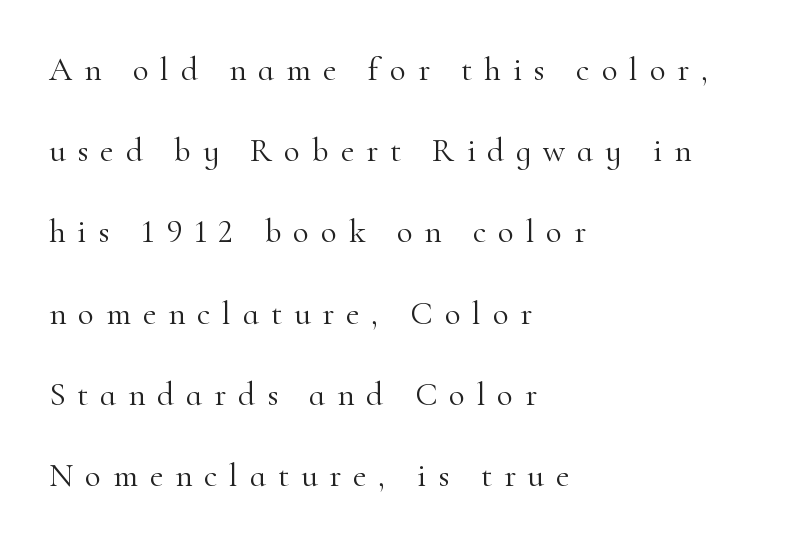
{"serif": "yes", "italic": "no", "bold": "no", "weight": "light", "width": "normal", "stroke_contrast": "high", "x_height": "small", "monospaced": "no", "underline": "no", "align": "left", "line_spacing": "loose", "line_spacing_ratio": 2.46, "letter_spacing": "wide", "letter_spacing_em": 0.36, "glyph_px": 33}
